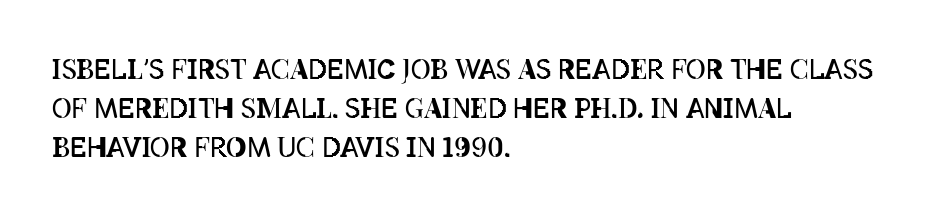
{"italic": "no", "bold": "no", "underline": "no", "align": "left", "line_spacing": "normal", "line_spacing_ratio": 1.44, "letter_spacing": "normal", "letter_spacing_em": 0.0, "glyph_px": 27}
